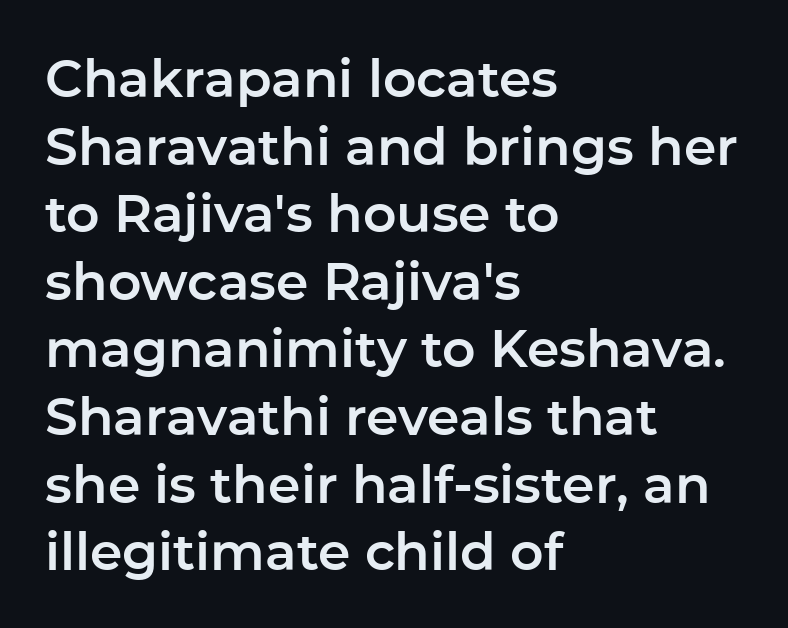
Q: Is the text italic (slanted)? A: No, it is upright.
Q: Is the typeface a serif or a sans-serif typeface? A: Sans-serif.
Q: Is the text underlined? A: No.
Q: How is the paragraph aligned? A: Left-aligned.
Q: Is the spacing between letters normal or unusually wide? A: Normal.
Q: Is the spacing between lines tight, normal or loose? A: Normal.
Q: Width (condensed, normal, or wide)? A: Normal.
Q: Stroke contrast? A: Low.
Q: x-height? A: Medium.
Q: Monospaced? A: No.
